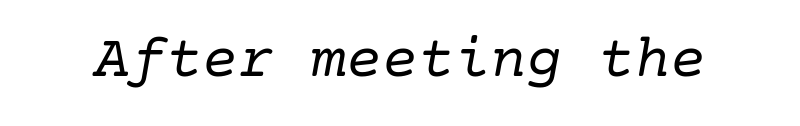
{"serif": "yes", "italic": "yes", "lean": "right", "slant_degrees": 10, "bold": "no", "weight": "regular", "width": "normal", "stroke_contrast": "low", "x_height": "medium", "underline": "no", "letter_spacing": "normal", "letter_spacing_em": 0.0, "glyph_px": 60}
